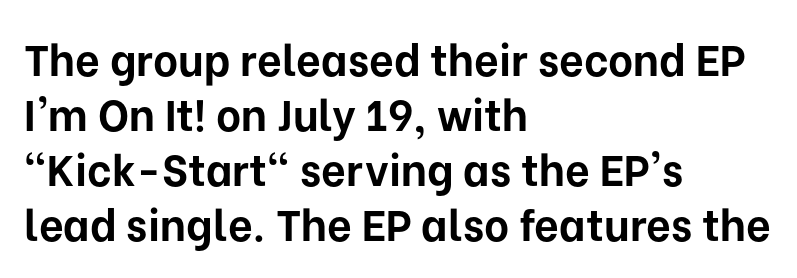
The image shows 43 px bold sans-serif type, upright; set left-aligned, normal line spacing (1.28x), normal letter spacing, not underlined; low stroke contrast and a medium x-height.
